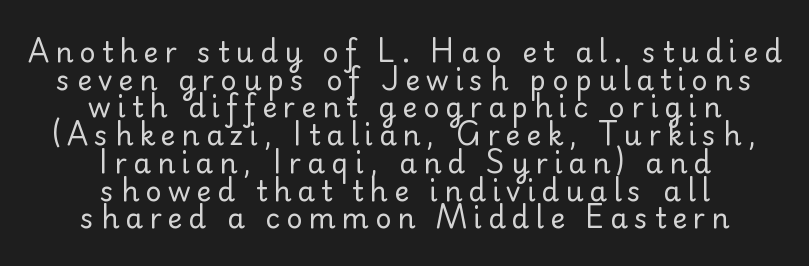
A typesetter would label this face a sans. The face used here is rendered with a markedly widened letterfit. The line-height multiplier appears low, near solid setting. If you drew a line through each stem, it would be perfectly vertical.
